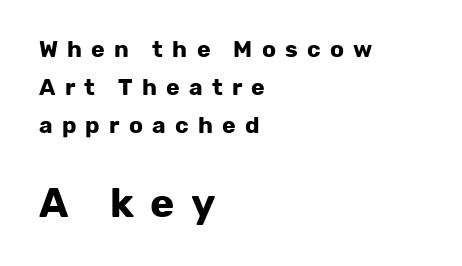
{"serif": "no", "italic": "no", "bold": "yes", "weight": "bold", "width": "normal", "stroke_contrast": "low", "x_height": "medium", "monospaced": "no", "underline": "no", "align": "left", "line_spacing": "normal", "line_spacing_ratio": 1.65, "letter_spacing": "wide", "letter_spacing_em": 0.4, "larger_block": "second", "size_ratio": 1.78, "glyph_px": 41}
